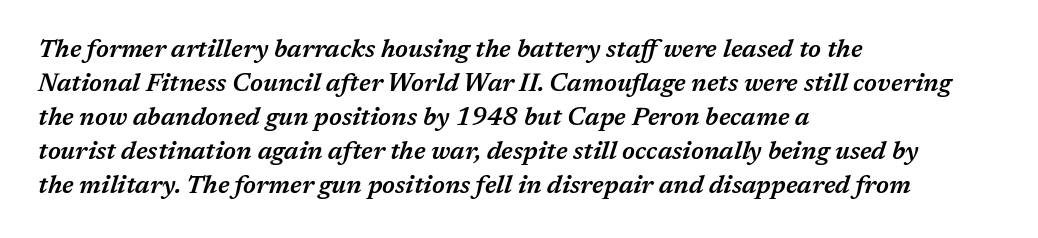
The rendering applies a slant to the glyphs. Between one letter and the next there's only the usual sliver of space. The font is running at a semibold setting, under full bold. Vertically, the passage feels balanced, rows spaced as you'd expect. Compared with a centered layout, this one pins lines to the left instead.
